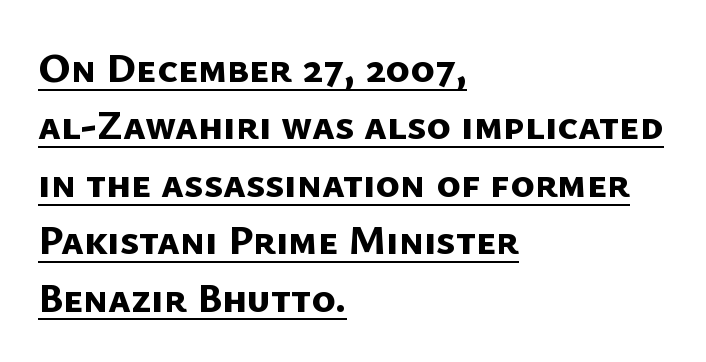
{"serif": "no", "bold": "yes", "weight": "bold", "width": "normal", "stroke_contrast": "low", "x_height": "medium", "monospaced": "no", "underline": "yes", "align": "left", "line_spacing": "normal", "line_spacing_ratio": 1.4, "letter_spacing": "normal", "letter_spacing_em": 0.0, "glyph_px": 41}
